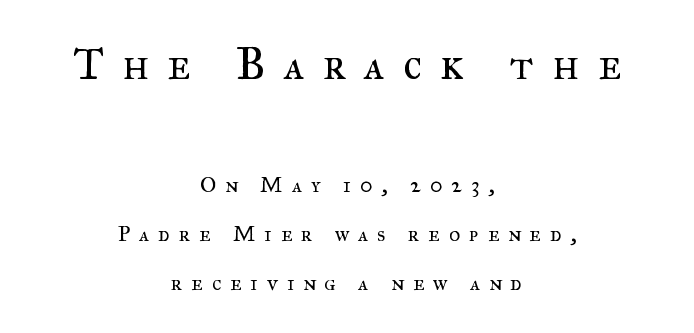
Q: Is the text bold? A: No.
Q: Is the text italic (slanted)? A: No, it is upright.
Q: Is the typeface a serif or a sans-serif typeface? A: Serif.
Q: Is the text underlined? A: No.
Q: How is the paragraph aligned? A: Centered.
Q: Is the spacing between letters normal or unusually wide? A: Unusually wide.
Q: Is the spacing between lines tight, normal or loose? A: Loose.
Q: Which block of text is set in a larger size, the first (top) or the second (bottom)? A: The first (top) one.
Q: Width (condensed, normal, or wide)? A: Normal.
Q: Stroke contrast? A: Medium.
Q: x-height? A: Small.
Q: Monospaced? A: No.
